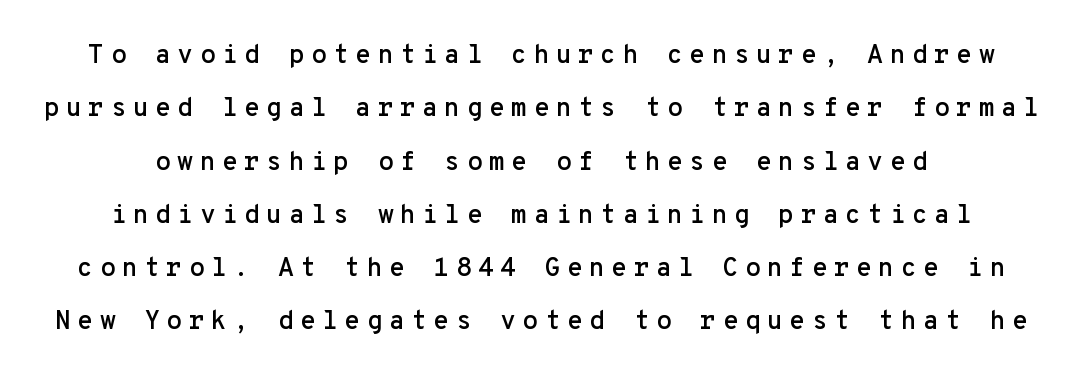
The image shows 26 px text type, upright; set loose line spacing (2.05x), unusually wide letter spacing (+0.24 em), not underlined.
